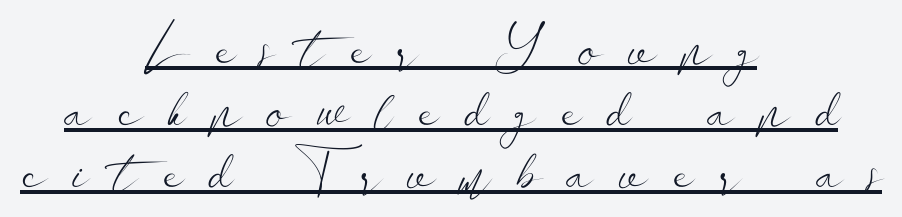
{"serif": "no", "bold": "no", "weight": "light", "width": "wide", "stroke_contrast": "low", "x_height": "small", "monospaced": "no", "underline": "yes", "align": "center", "line_spacing": "tight", "line_spacing_ratio": 1.09, "letter_spacing": "wide", "letter_spacing_em": 0.47, "glyph_px": 57}
